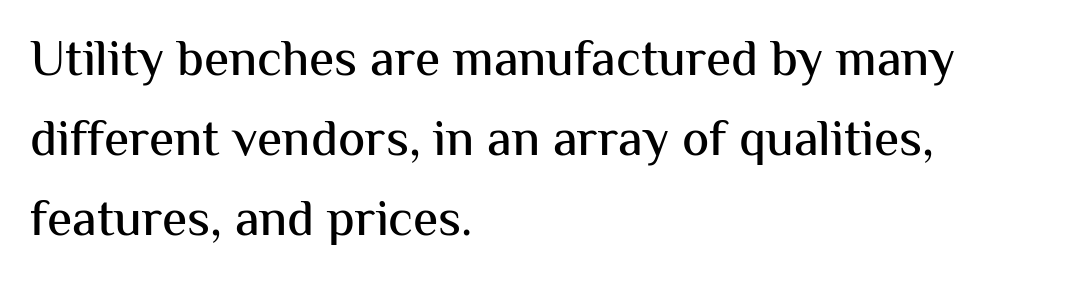
The type family on display is of the sans-serif kind. This sample uses plain, unmodified letter spacing. Just letters on the line, the space beneath them empty. Character widths vary here, with narrow letters taking less room than wide ones. These lines are set flush left with a ragged right edge. The space between consecutive lines is moderate.
